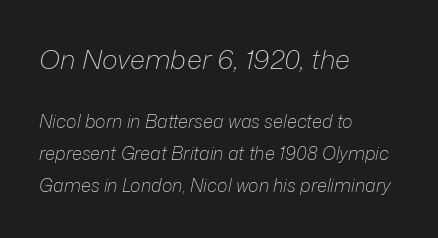
Standard letterfit; no display-style spreading of the glyphs. Here the first block reads like a headline and the second like body copy. Casual observation: everything's shoved over to the left. The letterforms sit at book weight or below.
